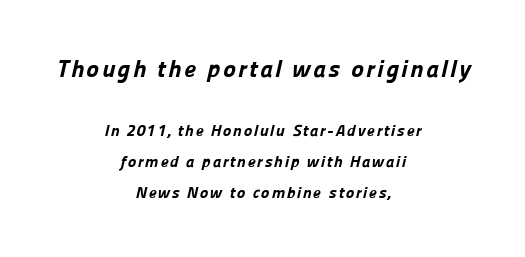
Q: Is the text bold? A: Yes.
Q: Is the text underlined? A: No.
Q: How is the paragraph aligned? A: Centered.
Q: Is the spacing between lines tight, normal or loose? A: Loose.
Q: Which block of text is set in a larger size, the first (top) or the second (bottom)? A: The first (top) one.
